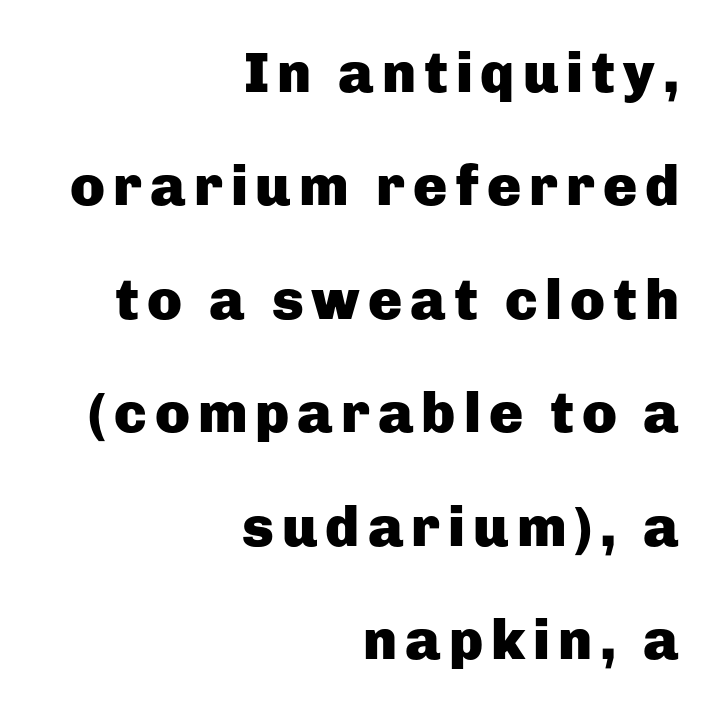
Q: Is the text bold? A: Yes.
Q: Is the text italic (slanted)? A: No, it is upright.
Q: Is the typeface a serif or a sans-serif typeface? A: Sans-serif.
Q: Is the text underlined? A: No.
Q: How is the paragraph aligned? A: Right-aligned.
Q: Is the spacing between lines tight, normal or loose? A: Loose.
Q: Width (condensed, normal, or wide)? A: Normal.
Q: Stroke contrast? A: Low.
Q: x-height? A: Medium.
Q: Monospaced? A: No.
